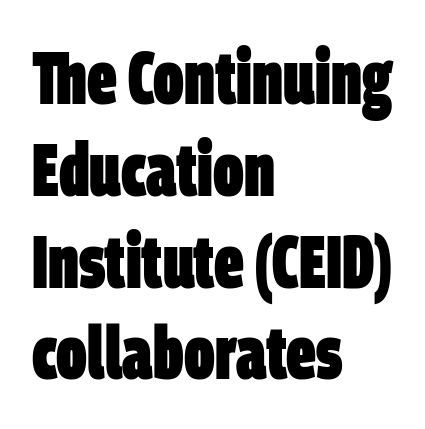
{"serif": "no", "bold": "yes", "weight": "heavy", "width": "condensed", "stroke_contrast": "low", "x_height": "large", "monospaced": "no", "underline": "no", "align": "left", "line_spacing_ratio": 1.24, "letter_spacing": "normal", "letter_spacing_em": 0.0, "glyph_px": 74}
